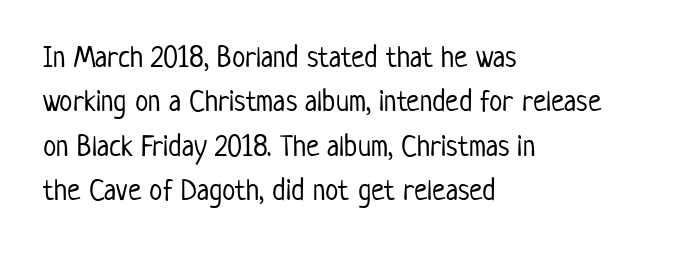
Here the designer chose a conventional face with non-uniform glyph widths. The passage shown is not underscored anywhere. Students, observe: this is what conventionally led text looks like. Unbolded letterforms with no extra heft. The face used here is a sans, in the tradition of grotesques and geometrics. Horizontal alignment here is leftward, the default for most running prose.
